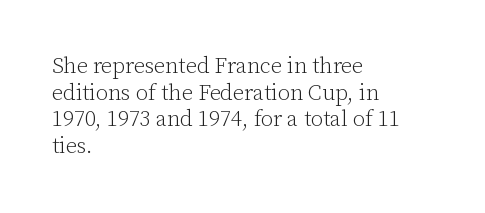
The face used here is rendered with its standard letterfit. The rag falls on the right side of this text block. The typeface has the unassuming heft of standard copy or less. Italic: no, the glyphs are upright roman.
